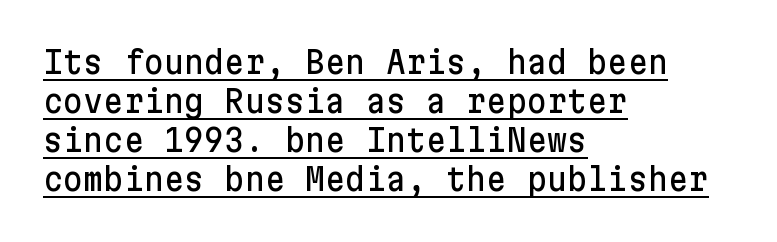
Q: Is the text italic (slanted)? A: No, it is upright.
Q: Is the typeface a serif or a sans-serif typeface? A: Sans-serif.
Q: Is the text underlined? A: Yes.
Q: How is the paragraph aligned? A: Left-aligned.
Q: Is the spacing between letters normal or unusually wide? A: Normal.
Q: Is the spacing between lines tight, normal or loose? A: Normal.
Q: Width (condensed, normal, or wide)? A: Normal.
Q: Stroke contrast? A: Low.
Q: x-height? A: Medium.
